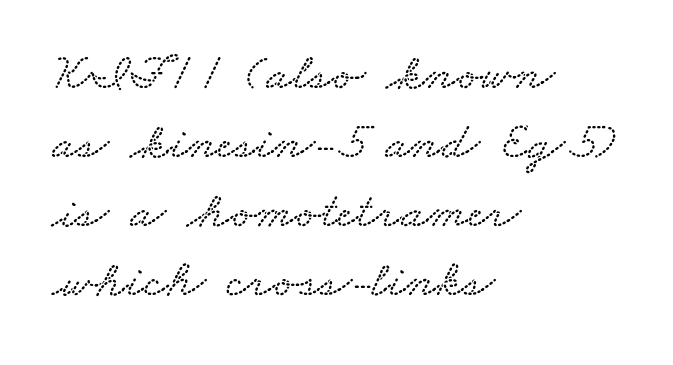
The passage shown has conventional tracking throughout. The leading is moderate, giving the passage an even texture. The face used here is proportionally spaced, like ordinary book or web type. Words float on clear page, feet unadorned.
